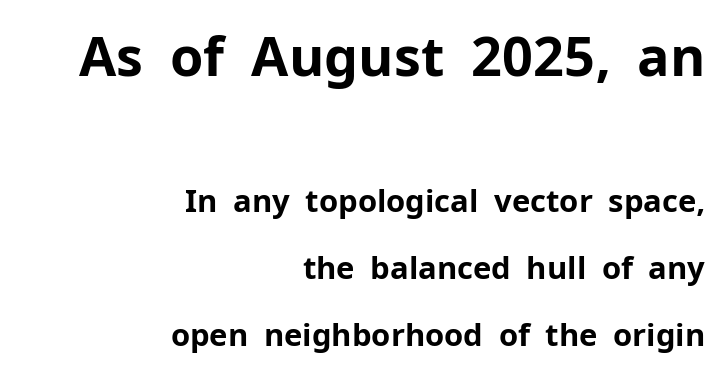
The image shows 54 px bold sans-serif type, upright; set right-aligned, loose line spacing (2.16x), normal letter spacing, not underlined; the first (top) block is 1.74x larger; low stroke contrast and a medium x-height.
